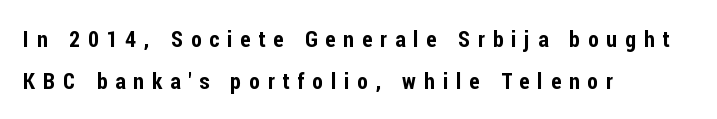
Q: Is the text italic (slanted)? A: No, it is upright.
Q: Is the text underlined? A: No.
Q: How is the paragraph aligned? A: Left-aligned.
Q: Is the spacing between letters normal or unusually wide? A: Unusually wide.
Q: Is the spacing between lines tight, normal or loose? A: Loose.
